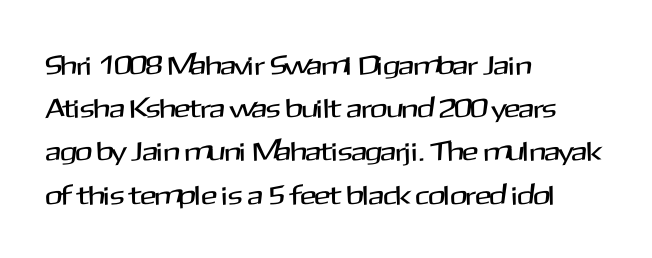
Anything drawn beneath the words? Only blank space. In terms of letterspacing, this is plain default setting. No italicization has been applied; the sample stays upright. The block of text has a typical density, with ordinary space between rows. Horizontal alignment here is leftward, the default for most running prose.
